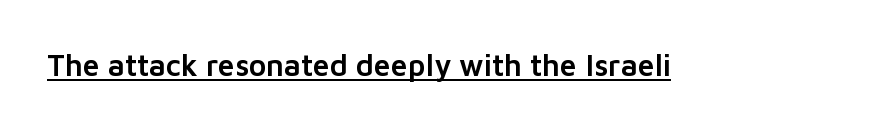
Characters remain perfectly vertical along every line. There is no visible air inserted between adjacent glyphs. Beneath each row of characters lies a ruled line. These lines are rendered in a variable-pitch font. What kind of face is this? One without serifs — a sans.
